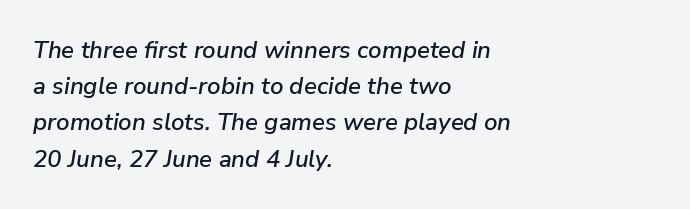
Q: Is the text italic (slanted)? A: Yes, it leans right by about 9 degrees.
Q: Is the text underlined? A: No.
Q: How is the paragraph aligned? A: Left-aligned.
Q: Is the spacing between letters normal or unusually wide? A: Normal.
Q: Is the spacing between lines tight, normal or loose? A: Normal.
